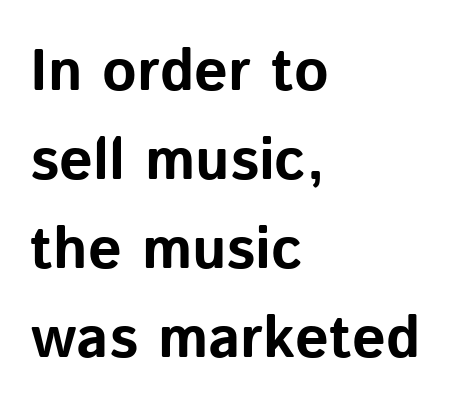
The gap between lines stays unmarked. The characters look thick and weighty, a clear bold. Every character sits straight up, as roman type does. The letters carry no serifs — their stems end cleanly without finishing strokes. These lines are rendered in a variable-pitch font. Does the leading feel generous? No, just average.
